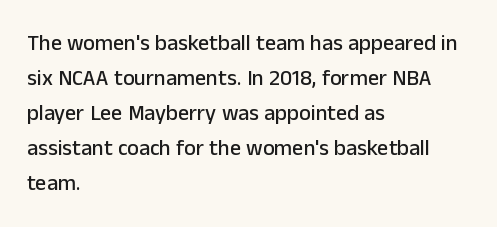
The image shows 22 px text type, upright; set left-aligned, normal line spacing (1.59x), normal letter spacing, not underlined.
